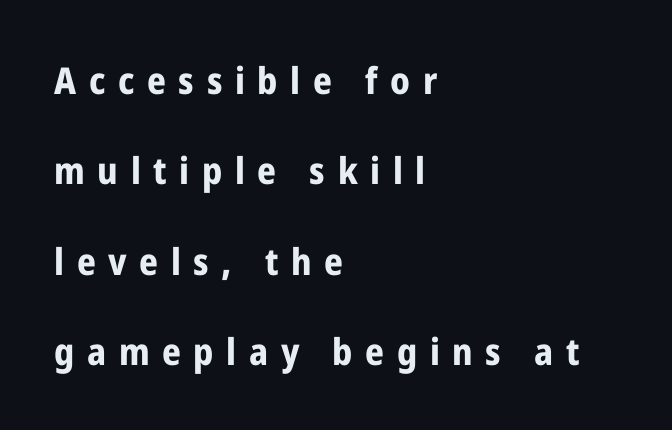
Q: Is the text bold? A: Yes.
Q: Is the text italic (slanted)? A: No, it is upright.
Q: Is the typeface a serif or a sans-serif typeface? A: Sans-serif.
Q: Is the text underlined? A: No.
Q: How is the paragraph aligned? A: Left-aligned.
Q: Is the spacing between letters normal or unusually wide? A: Unusually wide.
Q: Is the spacing between lines tight, normal or loose? A: Loose.
Q: Width (condensed, normal, or wide)? A: Condensed.
Q: Stroke contrast? A: Low.
Q: x-height? A: Medium.
Q: Monospaced? A: No.
